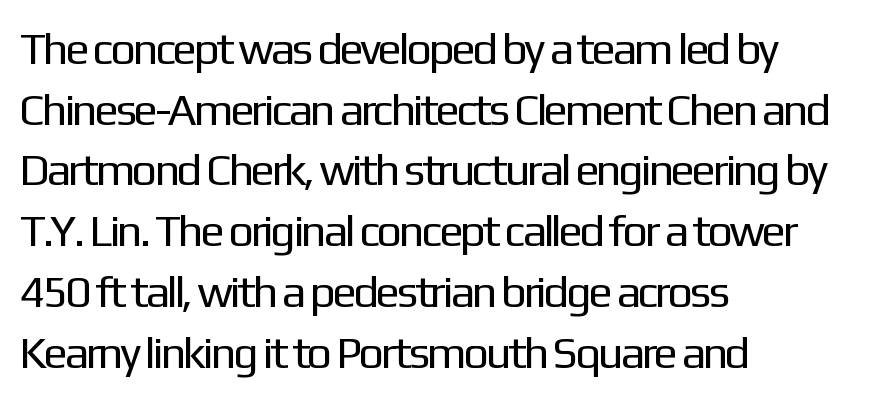
The image shows 45 px regular-weight sans-serif type, upright; set left-aligned, normal line spacing (1.35x), normal letter spacing, not underlined; low stroke contrast and a medium x-height.
